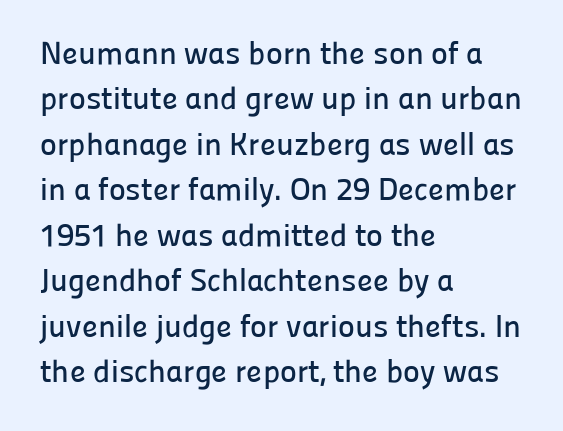
The image shows 32 px sans-serif type, upright; set left-aligned, normal line spacing (1.42x), normal letter spacing, not underlined; low stroke contrast and a medium x-height.
